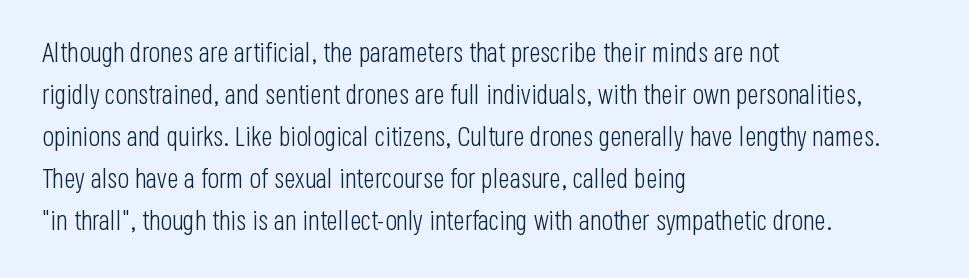
The image shows 27 px text type, upright; set left-aligned, normal line spacing (1.56x), normal letter spacing, not underlined.
